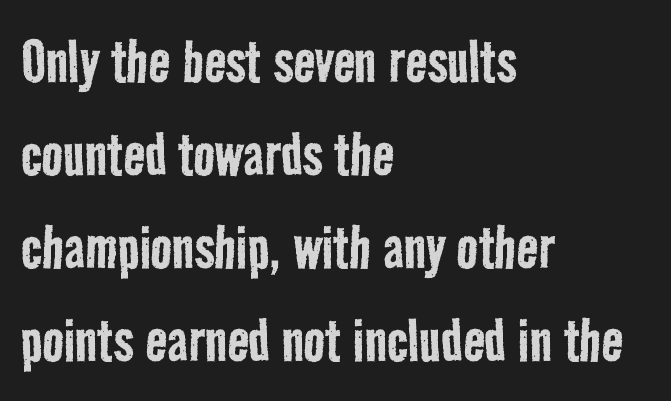
The face looks like a standard text weight, possibly lighter. The ragged edge is on the right, which tells us the setting is flush left. Serif or sans? Sans — the stroke terminals are bare. Anything drawn beneath the words? Only blank space. Note the varied advance widths — an 'i' is clearly narrower than an 'm'. The vertical gap from one line to the next is medium.
